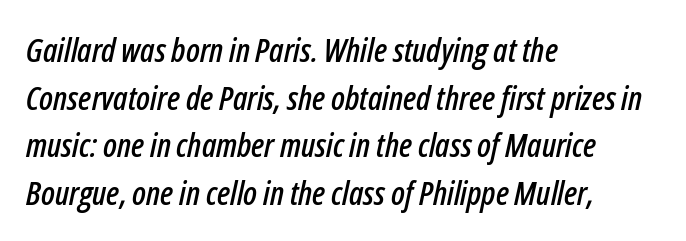
The image shows 33 px condensed type, italic (leaning right); set left-aligned, normal line spacing (1.44x), normal letter spacing, not underlined; low stroke contrast and a medium x-height.
